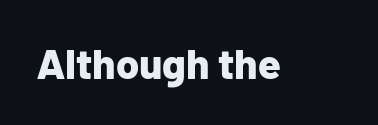
{"serif": "no", "italic": "no", "bold": "yes", "weight": "bold", "width": "normal", "stroke_contrast": "low", "x_height": "medium", "monospaced": "no", "underline": "no", "letter_spacing": "normal", "letter_spacing_em": 0.0, "glyph_px": 42}
